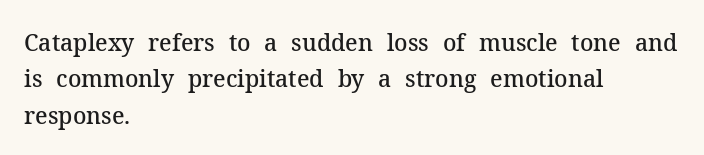
The paragraph shown leans on its left margin. Baseline-to-baseline distance is the conventional proportion of letter height. Check under the words: just untouched page. How are the letters spaced? Ordinarily, with no added tracking.
